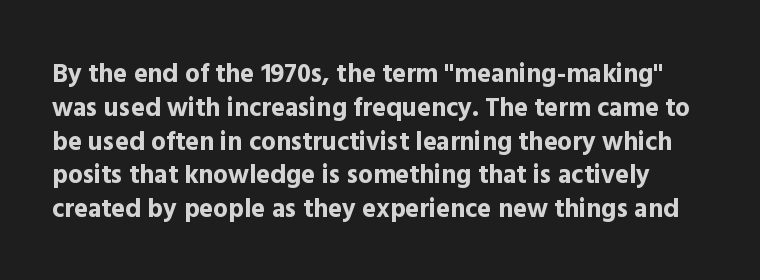
Q: Is the text bold? A: Yes.
Q: Is the text italic (slanted)? A: No, it is upright.
Q: Is the text underlined? A: No.
Q: Is the spacing between letters normal or unusually wide? A: Normal.
Q: Is the spacing between lines tight, normal or loose? A: Normal.
